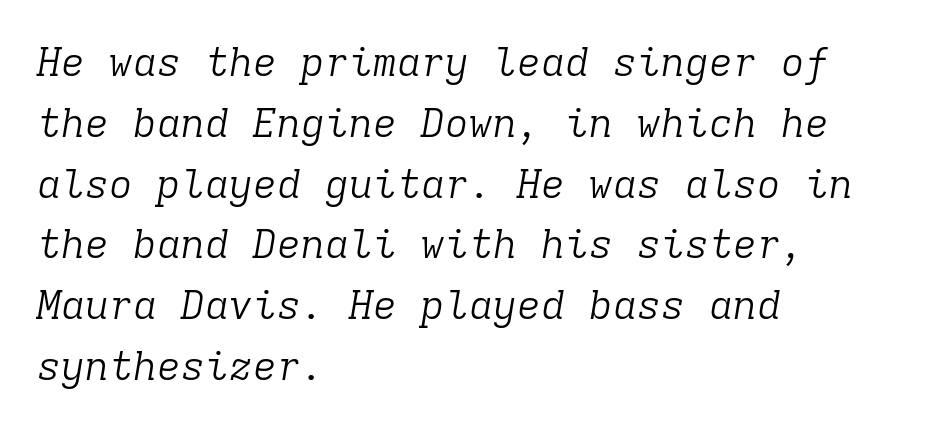
The image shows 40 px light serif type, italic (leaning right), monospaced; set left-aligned, normal line spacing (1.52x), normal letter spacing, not underlined; low stroke contrast and a medium x-height.
